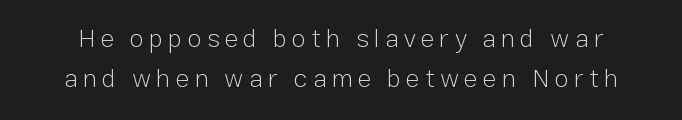
The image shows 26 px text type, upright; set normal line spacing (1.54x), unusually wide letter spacing (+0.2 em), not underlined.
